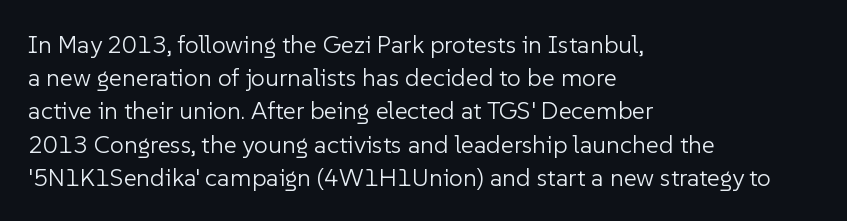
{"italic": "no", "bold": "no", "underline": "no", "align": "left", "line_spacing": "normal", "line_spacing_ratio": 1.33, "letter_spacing": "normal", "letter_spacing_em": 0.0, "glyph_px": 25}
